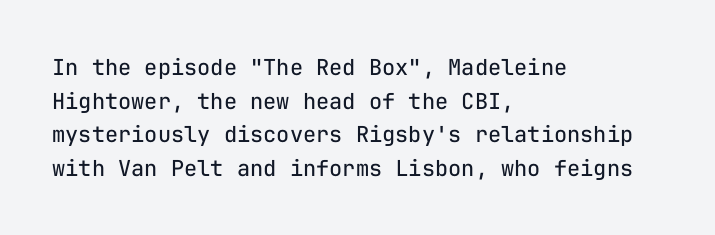
The image shows 22 px text type, upright; set left-aligned, normal line spacing (1.53x), normal letter spacing, not underlined.
